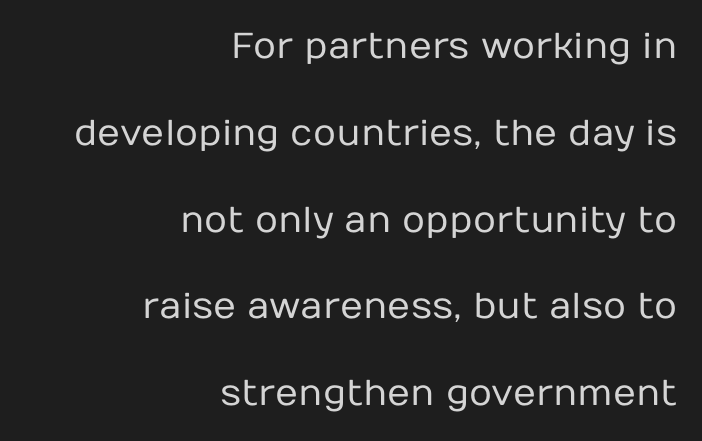
Proportional: the letters do not fall into vertical columns. What kind of face is this? One without serifs — a sans. The strokes are not fattened; the text isn't bold. The words here are not underlined. Characters follow at the spacing the type designer built in.
